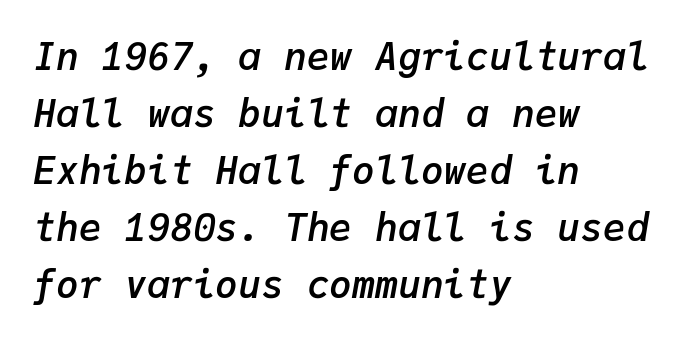
Q: Is the text bold? A: Semi-bold.
Q: Is the text italic (slanted)? A: Yes, it leans right by about 9 degrees.
Q: Is the text underlined? A: No.
Q: How is the paragraph aligned? A: Left-aligned.
Q: Is the spacing between letters normal or unusually wide? A: Normal.
Q: Is the spacing between lines tight, normal or loose? A: Normal.
Q: Width (condensed, normal, or wide)? A: Normal.
Q: Stroke contrast? A: Low.
Q: x-height? A: Medium.
Q: Monospaced? A: Yes.
